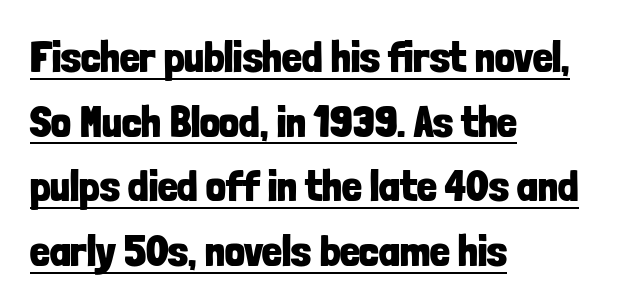
The image shows 44 px bold, condensed sans-serif type, upright; set left-aligned, normal line spacing (1.47x), normal letter spacing, underlined; low stroke contrast and a medium x-height.
